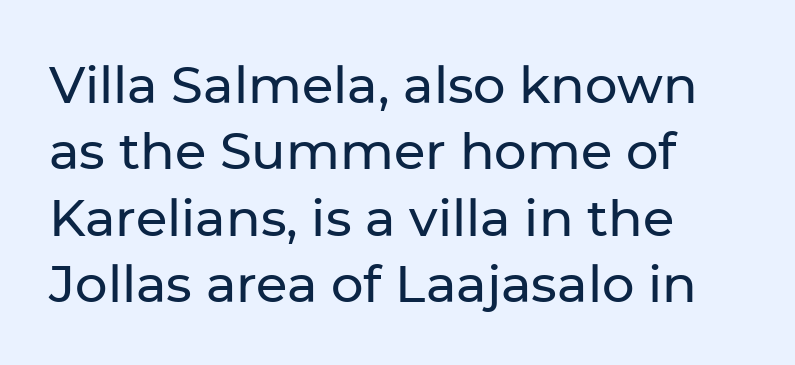
{"serif": "no", "italic": "no", "width": "normal", "stroke_contrast": "low", "x_height": "medium", "monospaced": "no", "underline": "no", "align": "left", "line_spacing": "normal", "line_spacing_ratio": 1.3, "letter_spacing": "normal", "letter_spacing_em": 0.0, "glyph_px": 51}
